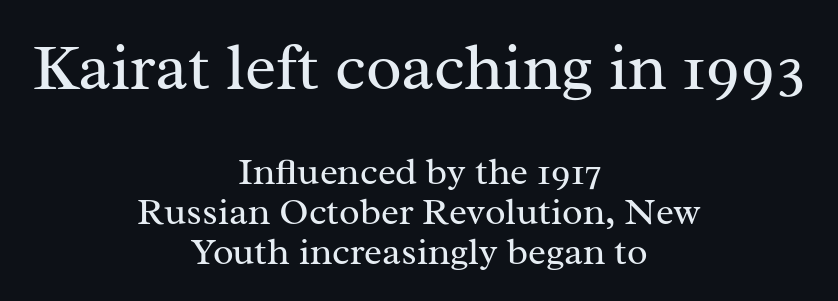
The image shows 66 px regular-weight serif type, upright; set centered, tight line spacing (1.05x), normal letter spacing, not underlined; the first (top) block is 1.74x larger; medium stroke contrast and a medium x-height.
